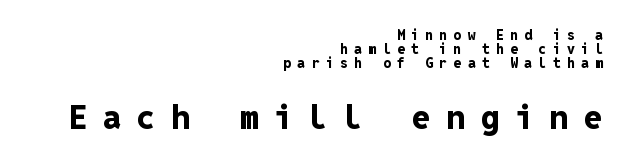
Q: Is the text bold? A: Yes.
Q: Is the text italic (slanted)? A: No, it is upright.
Q: Is the typeface a serif or a sans-serif typeface? A: Sans-serif.
Q: Is the text underlined? A: No.
Q: How is the paragraph aligned? A: Right-aligned.
Q: Is the spacing between letters normal or unusually wide? A: Unusually wide.
Q: Is the spacing between lines tight, normal or loose? A: Tight.
Q: Which block of text is set in a larger size, the first (top) or the second (bottom)? A: The second (bottom) one.
Q: Width (condensed, normal, or wide)? A: Normal.
Q: Stroke contrast? A: Low.
Q: x-height? A: Medium.
Q: Monospaced? A: Yes.
